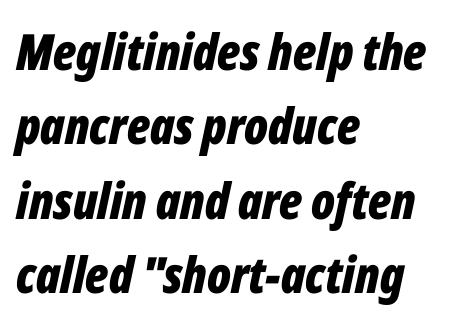
Q: Is the text bold? A: Yes.
Q: Is the text italic (slanted)? A: Yes, it leans right by about 12 degrees.
Q: Is the text underlined? A: No.
Q: How is the paragraph aligned? A: Left-aligned.
Q: Is the spacing between letters normal or unusually wide? A: Normal.
Q: Is the spacing between lines tight, normal or loose? A: Normal.
Q: Width (condensed, normal, or wide)? A: Condensed.
Q: Stroke contrast? A: Low.
Q: x-height? A: Medium.
Q: Monospaced? A: No.
